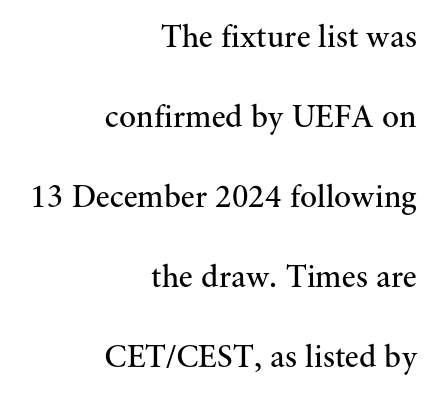
Q: Is the text bold? A: No.
Q: Is the text italic (slanted)? A: No, it is upright.
Q: Is the typeface a serif or a sans-serif typeface? A: Serif.
Q: Is the text underlined? A: No.
Q: How is the paragraph aligned? A: Right-aligned.
Q: Is the spacing between letters normal or unusually wide? A: Normal.
Q: Is the spacing between lines tight, normal or loose? A: Loose.
Q: Width (condensed, normal, or wide)? A: Normal.
Q: Stroke contrast? A: Medium.
Q: x-height? A: Small.
Q: Monospaced? A: No.
